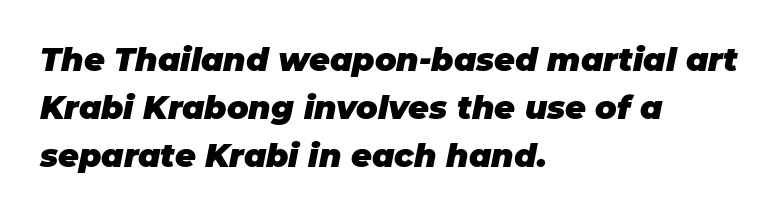
{"italic": "yes", "lean": "right", "slant_degrees": 11, "bold": "yes", "weight": "heavy", "width": "normal", "stroke_contrast": "low", "x_height": "large", "monospaced": "no", "underline": "no", "align": "left", "line_spacing": "normal", "line_spacing_ratio": 1.5, "letter_spacing": "normal", "letter_spacing_em": 0.0, "glyph_px": 32}
